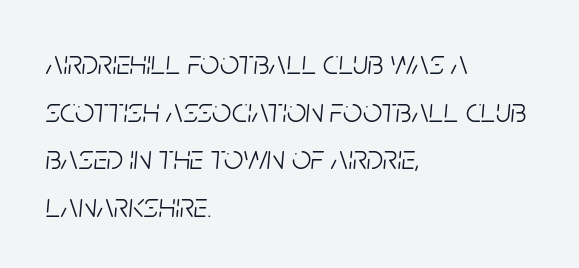
Standard letterfit; no display-style spreading of the glyphs. Emphasis-style slanted type is in use. You could not count columns in this text — the font is proportionally spaced. Weight: regular or lighter. Reading down the block, your eye returns to a fixed left position each line.
